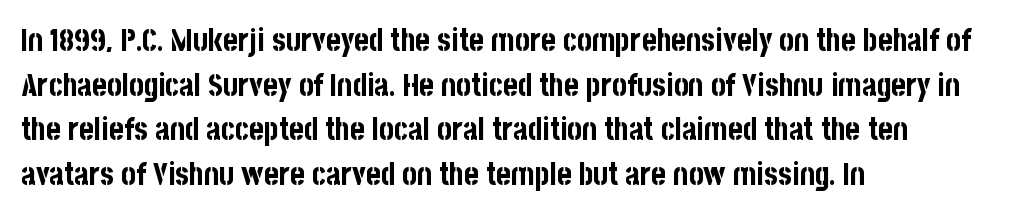
Q: Is the text bold? A: Yes.
Q: Is the text italic (slanted)? A: No, it is upright.
Q: Is the typeface a serif or a sans-serif typeface? A: Sans-serif.
Q: Is the text underlined? A: No.
Q: How is the paragraph aligned? A: Left-aligned.
Q: Is the spacing between letters normal or unusually wide? A: Normal.
Q: Is the spacing between lines tight, normal or loose? A: Normal.
Q: Width (condensed, normal, or wide)? A: Condensed.
Q: Stroke contrast? A: Low.
Q: x-height? A: Large.
Q: Monospaced? A: No.
